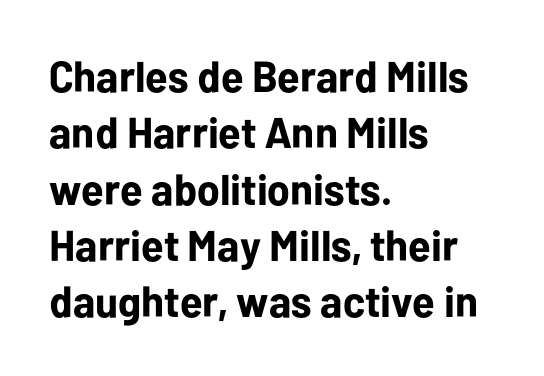
The font is running at its bold setting. A typesetter would label this face a sans. No italicization has been applied; the sample stays upright. Typeset ragged right — the left edge is the straight one. Spacing verdict: proportional, widths tailored to each character. Rule under the text: the space is simply empty.
